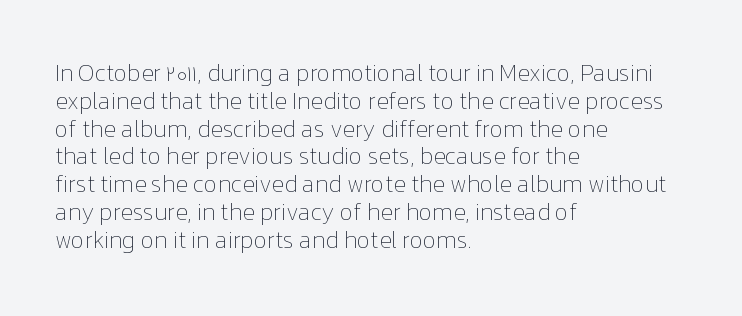
{"italic": "no", "bold": "no", "underline": "no", "align": "left", "line_spacing_ratio": 1.21, "letter_spacing": "normal", "letter_spacing_em": 0.0, "glyph_px": 23}
